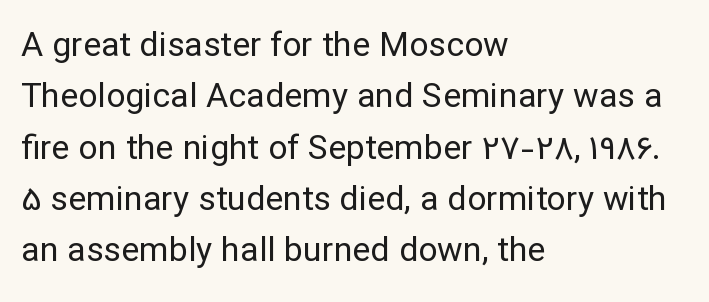
Q: Is the text bold? A: No.
Q: Is the text italic (slanted)? A: No, it is upright.
Q: Is the typeface a serif or a sans-serif typeface? A: Sans-serif.
Q: Is the text underlined? A: No.
Q: How is the paragraph aligned? A: Left-aligned.
Q: Is the spacing between letters normal or unusually wide? A: Normal.
Q: Is the spacing between lines tight, normal or loose? A: Normal.
Q: Width (condensed, normal, or wide)? A: Normal.
Q: Stroke contrast? A: Low.
Q: x-height? A: Medium.
Q: Monospaced? A: No.
